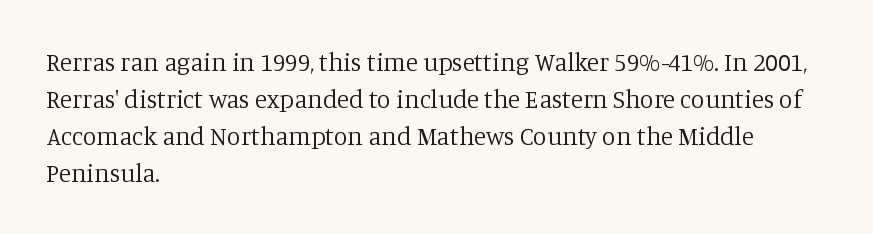
The image shows 25 px text type, upright; set left-aligned, normal line spacing (1.48x), normal letter spacing, not underlined.
